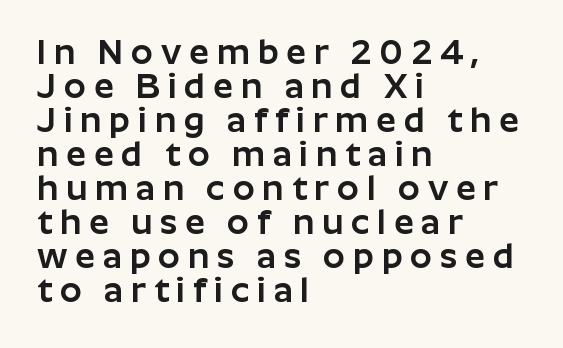
Q: Is the text italic (slanted)? A: No, it is upright.
Q: Is the typeface a serif or a sans-serif typeface? A: Sans-serif.
Q: Is the text underlined? A: No.
Q: How is the paragraph aligned? A: Left-aligned.
Q: Is the spacing between letters normal or unusually wide? A: Unusually wide.
Q: Is the spacing between lines tight, normal or loose? A: Tight.
Q: Width (condensed, normal, or wide)? A: Normal.
Q: Stroke contrast? A: Low.
Q: x-height? A: Medium.
Q: Monospaced? A: No.
